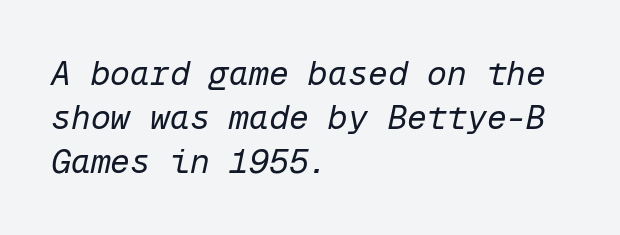
The image shows 33 px regular-weight type, italic (leaning right), monospaced; set left-aligned, normal line spacing (1.34x), normal letter spacing, not underlined; low stroke contrast and a medium x-height.
